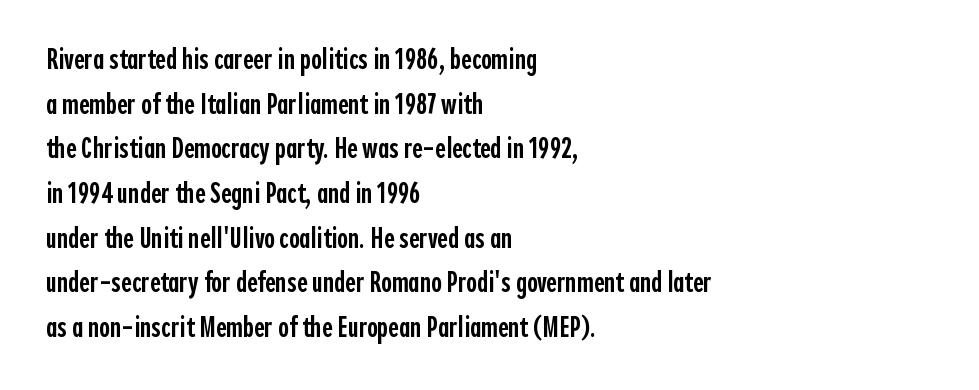
Q: Is the text bold? A: Semi-bold.
Q: Is the text italic (slanted)? A: No, it is upright.
Q: Is the typeface a serif or a sans-serif typeface? A: Sans-serif.
Q: Is the text underlined? A: No.
Q: How is the paragraph aligned? A: Left-aligned.
Q: Is the spacing between letters normal or unusually wide? A: Normal.
Q: Is the spacing between lines tight, normal or loose? A: Normal.
Q: Width (condensed, normal, or wide)? A: Condensed.
Q: x-height? A: Medium.
Q: Monospaced? A: No.
